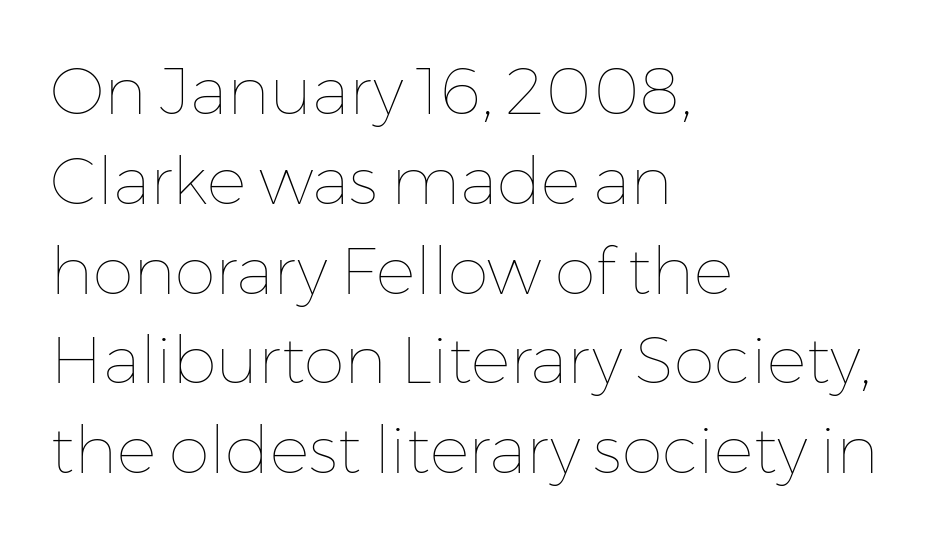
The image shows 66 px thin type, upright; set left-aligned, normal line spacing (1.36x), normal letter spacing, not underlined; low stroke contrast and a medium x-height.
